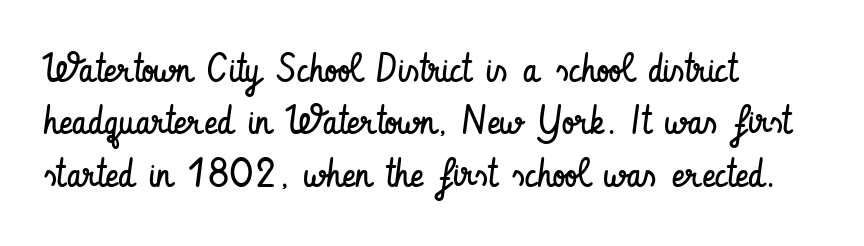
Note: no serifs on the glyphs. Caption: standard tracking, unaltered. Note the varied advance widths — an 'i' is clearly narrower than an 'm'. This is the regular roman posture of the typeface. Casual observation: everything's shoved over to the left. Stem width sits at or under what a default text font uses.
